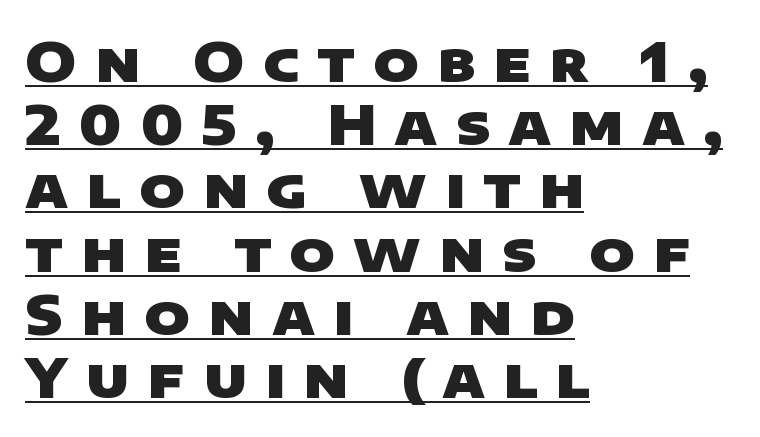
Q: Is the text bold? A: Yes.
Q: Is the typeface a serif or a sans-serif typeface? A: Sans-serif.
Q: Is the text underlined? A: Yes.
Q: How is the paragraph aligned? A: Left-aligned.
Q: Is the spacing between letters normal or unusually wide? A: Unusually wide.
Q: Is the spacing between lines tight, normal or loose? A: Tight.
Q: Width (condensed, normal, or wide)? A: Wide.
Q: Stroke contrast? A: Low.
Q: x-height? A: Large.
Q: Monospaced? A: No.
